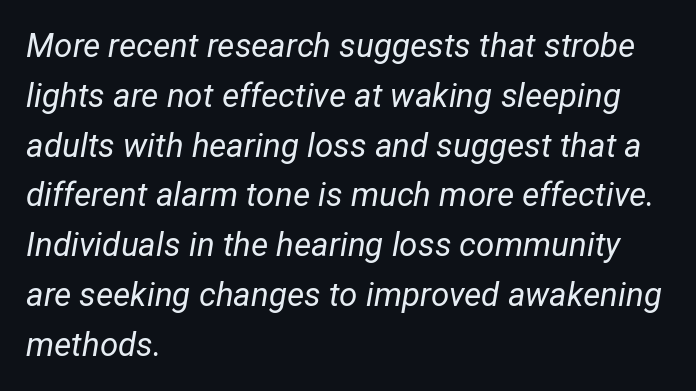
{"italic": "yes", "lean": "right", "slant_degrees": 12, "bold": "no", "weight": "regular", "width": "normal", "stroke_contrast": "low", "x_height": "medium", "monospaced": "no", "underline": "no", "align": "left", "line_spacing": "normal", "line_spacing_ratio": 1.51, "letter_spacing": "normal", "letter_spacing_em": 0.0, "glyph_px": 33}
